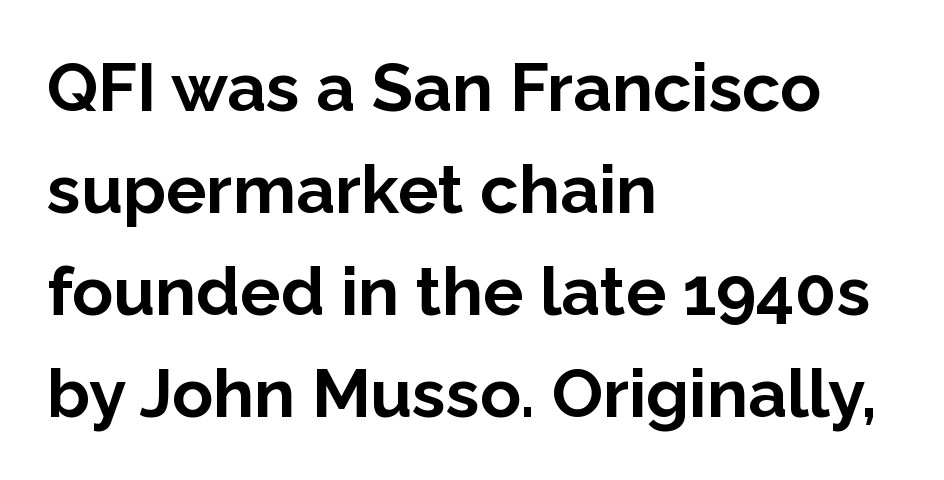
Interline gaps are of average width in this sample. The setting favours the left margin, as ordinary paragraphs usually do. Posture: straight, roman, zero tilt. Are there feet on the stems? There aren't — it's a sans.
